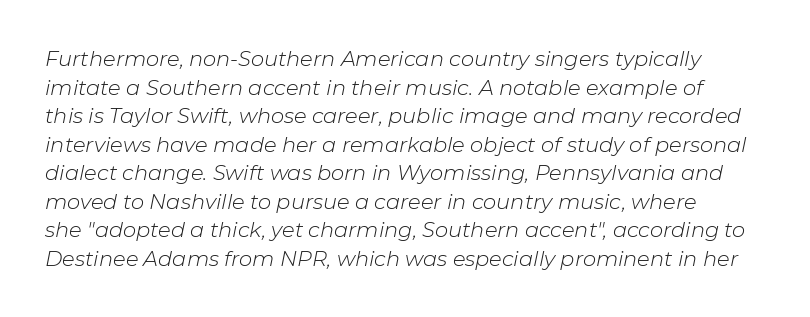
{"italic": "yes", "lean": "right", "slant_degrees": 11, "bold": "no", "underline": "no", "line_spacing": "normal", "line_spacing_ratio": 1.36, "letter_spacing": "normal", "letter_spacing_em": 0.0, "glyph_px": 21}
